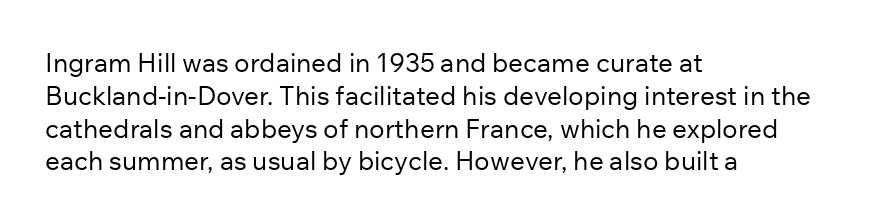
The image shows 26 px text type, upright; set left-aligned, normal line spacing (1.26x), normal letter spacing, not underlined.
